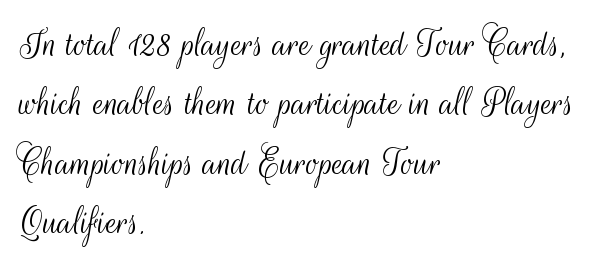
The image shows 41 px light, condensed sans-serif type; set left-aligned, normal line spacing (1.45x), normal letter spacing, not underlined; medium stroke contrast and a small x-height.
